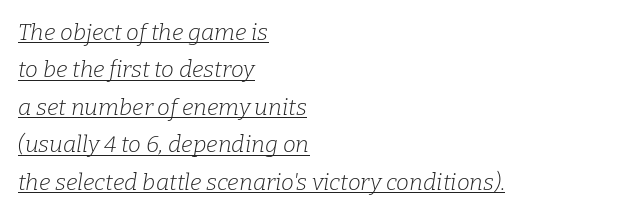
The font's italic variant was chosen for this text. The sample's only ornament is a line tracing under the words. Does the leading feel generous? No, just average. These lines keep a tight, regular rhythm from letter to letter. A quiet, ordinary-to-light weight characterises the typeface. The rendering anchors every line to the left-hand side.
